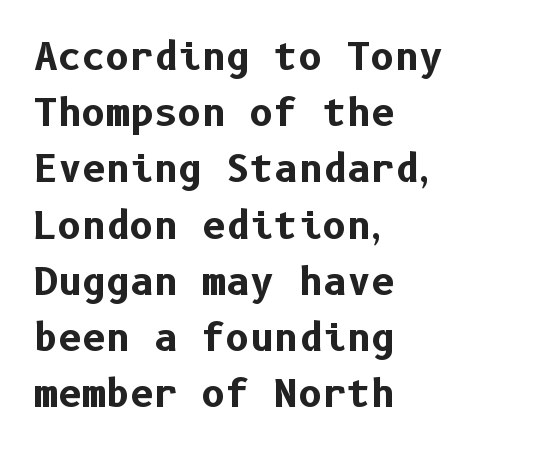
{"serif": "no", "italic": "no", "bold": "yes", "weight": "bold", "width": "normal", "stroke_contrast": "low", "x_height": "medium", "underline": "no", "align": "left", "line_spacing": "normal", "line_spacing_ratio": 1.52, "letter_spacing": "normal", "letter_spacing_em": 0.0, "glyph_px": 37}
